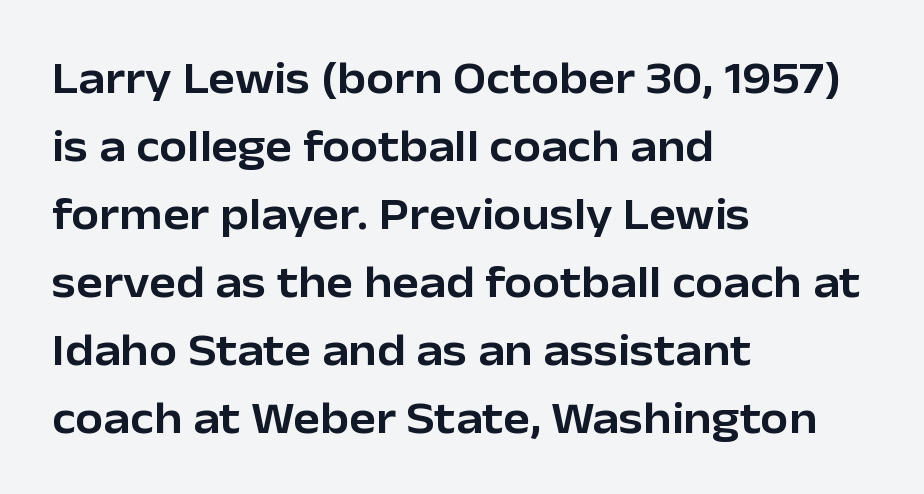
Q: Is the text italic (slanted)? A: No, it is upright.
Q: Is the typeface a serif or a sans-serif typeface? A: Sans-serif.
Q: Is the text underlined? A: No.
Q: How is the paragraph aligned? A: Left-aligned.
Q: Is the spacing between letters normal or unusually wide? A: Normal.
Q: Is the spacing between lines tight, normal or loose? A: Normal.
Q: Width (condensed, normal, or wide)? A: Normal.
Q: Stroke contrast? A: Low.
Q: x-height? A: Medium.
Q: Monospaced? A: No.
